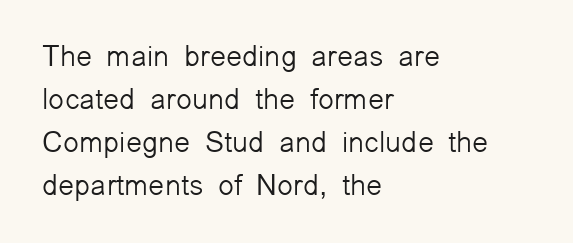
Observe the absence of serifs on each vertical stroke in this sample. Posture: straight, roman, zero tilt. Short and long lines alike share a common starting point at left. Letter spacing: default.
